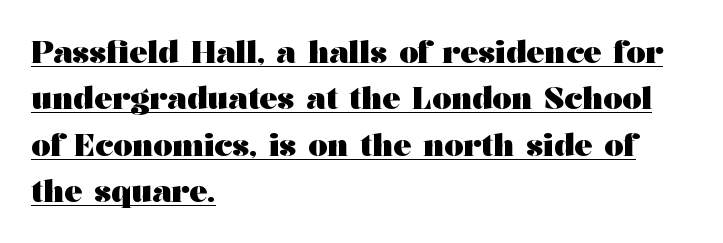
Q: Is the text bold? A: Yes.
Q: Is the text italic (slanted)? A: No, it is upright.
Q: Is the typeface a serif or a sans-serif typeface? A: Serif.
Q: Is the text underlined? A: Yes.
Q: How is the paragraph aligned? A: Left-aligned.
Q: Is the spacing between letters normal or unusually wide? A: Normal.
Q: Is the spacing between lines tight, normal or loose? A: Normal.
Q: Width (condensed, normal, or wide)? A: Wide.
Q: Stroke contrast? A: Medium.
Q: x-height? A: Medium.
Q: Monospaced? A: No.
